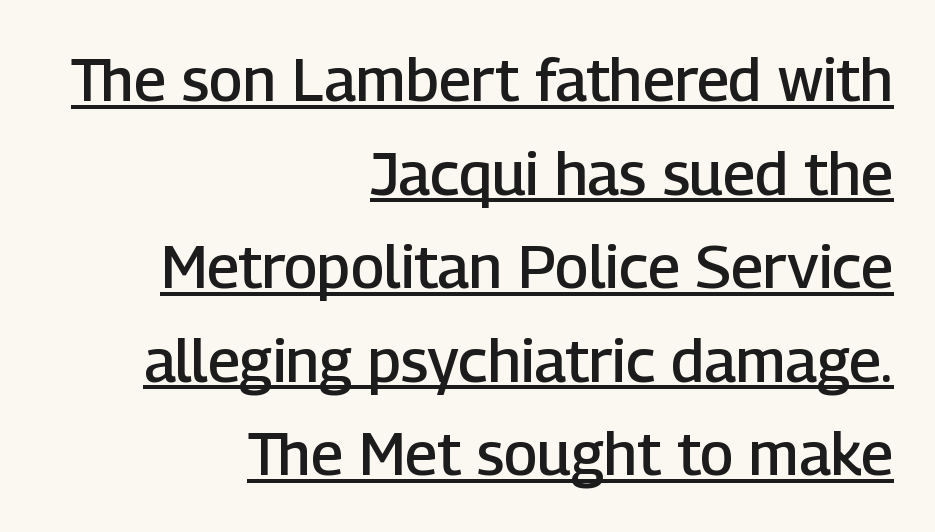
The image shows 60 px semibold sans-serif type, upright; set right-aligned, normal line spacing (1.56x), normal letter spacing, underlined; low stroke contrast and a medium x-height.
